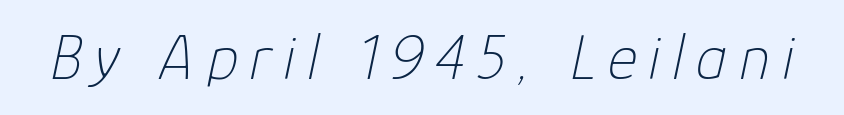
Q: Is the text bold? A: No.
Q: Is the text italic (slanted)? A: Yes, it leans right by about 12 degrees.
Q: Is the text underlined? A: No.
Q: Width (condensed, normal, or wide)? A: Normal.
Q: Stroke contrast? A: Low.
Q: x-height? A: Medium.
Q: Monospaced? A: No.
